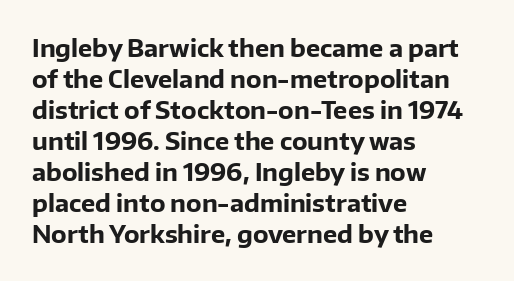
The image shows 24 px bold type, upright; set left-aligned, normal line spacing (1.29x), normal letter spacing, not underlined.
